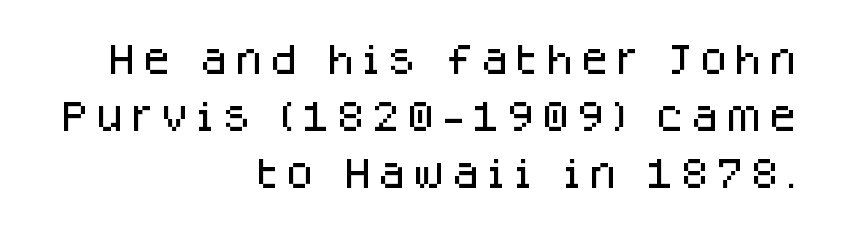
{"serif": "no", "italic": "no", "width": "normal", "stroke_contrast": "low", "x_height": "large", "monospaced": "no", "underline": "no", "align": "right", "line_spacing_ratio": 1.72, "glyph_px": 33}
